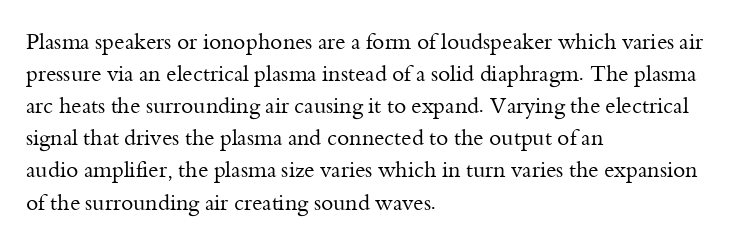
Weight: in the light-to-regular range. These lines keep a tight, regular rhythm from letter to letter. Any mark beneath the type? The region is blank. Left-aligned paragraph, ragged on the right. If you drew a line through each stem, it would be perfectly vertical. Honestly, the row spacing looks completely unremarkable.
